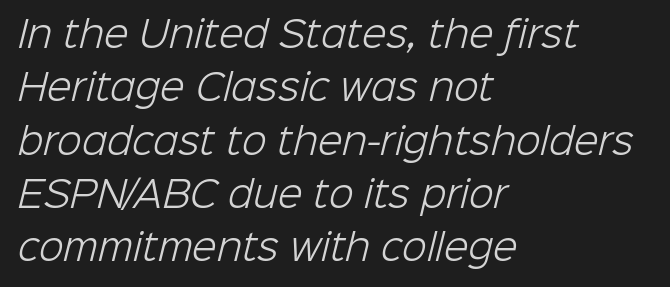
The image shows 36 px light sans-serif type; set left-aligned, normal line spacing (1.48x), normal letter spacing, not underlined; low stroke contrast and a medium x-height.
